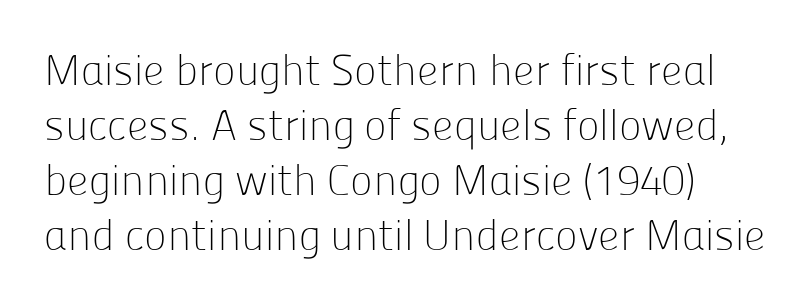
The image shows 43 px light sans-serif type, upright; set normal line spacing (1.28x), normal letter spacing, not underlined; low stroke contrast and a medium x-height.
